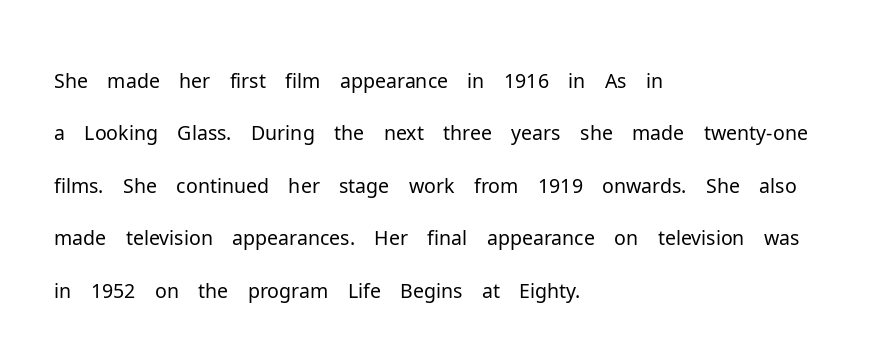
Is the block centered? No — it sits flush against the left margin. Varying glyph widths throughout — classic text-font behaviour. Counters stay open thanks to moderate or lighter strokes. Regular leading. No extra tracking has been applied to these lines.
